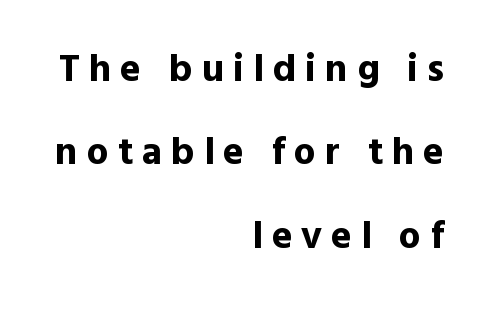
{"serif": "no", "italic": "no", "bold": "yes", "weight": "bold", "width": "normal", "x_height": "medium", "monospaced": "no", "underline": "no", "align": "right", "line_spacing": "loose", "line_spacing_ratio": 2.14, "letter_spacing": "wide", "letter_spacing_em": 0.23, "glyph_px": 39}
